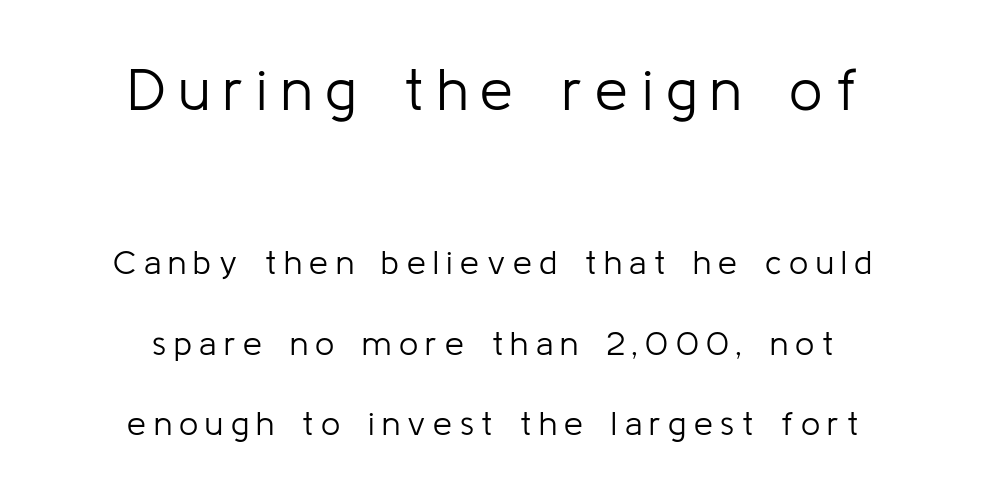
This sample uses a sans-serif face. Is this a fixed-width face? No — the glyphs have proportional, varying widths. Letter spacing: wide. No chunkiness to these letters — they're not bold. Unmarked baselines from the first word to the last. The first block has been scaled up relative to the second.
